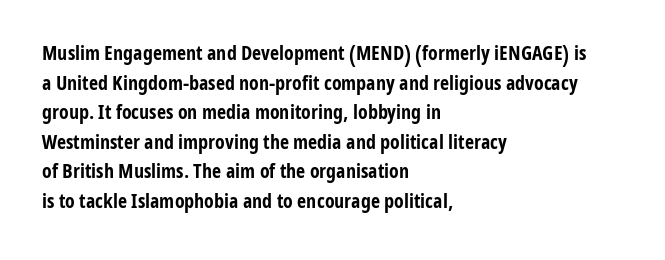
The rendering uses a bold face; every stroke is thick and dark. Compared with a centered layout, this one pins lines to the left instead. Underline: absent. In terms of letterspacing, this is plain default setting. Italic: no, the glyphs are upright roman. How would I describe the line gaps? Plain and ordinary.
